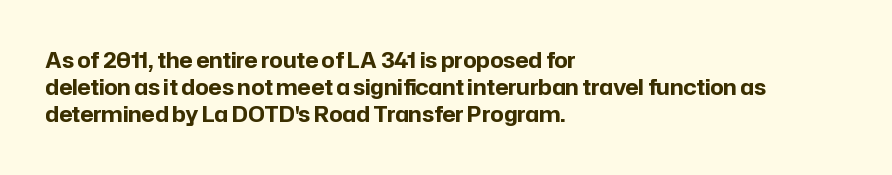
The space directly below the letters is spotless. In terms of leading, this rendering sits right in the middle. Notice how the stems are strictly vertical — no italics here. Honestly, the letter spacing is just normal — you wouldn't notice it. Typesetter's note: full bold, strokes at maximum text heaviness.
